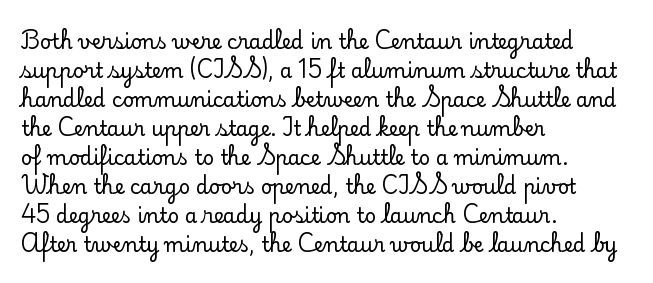
Rows of type keep a routine distance in the vertical direction. Is the block centered? No — it sits flush against the left margin. No italicization has been applied; the sample stays upright. Letters rest on an invisible, unmarked baseline.
